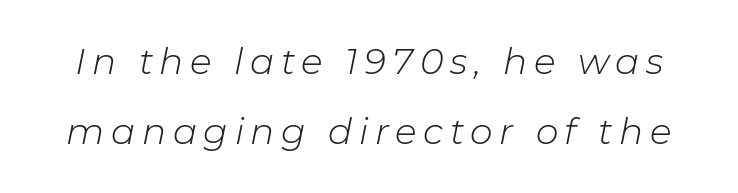
Q: Is the text bold? A: No.
Q: Is the text italic (slanted)? A: Yes, it leans right by about 11 degrees.
Q: Is the text underlined? A: No.
Q: Is the spacing between lines tight, normal or loose? A: Loose.
Q: Width (condensed, normal, or wide)? A: Normal.
Q: Stroke contrast? A: Low.
Q: x-height? A: Medium.
Q: Monospaced? A: No.
